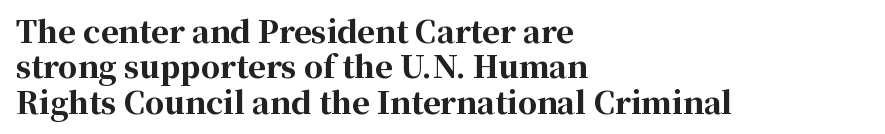
Standard letterfit; no display-style spreading of the glyphs. Ordinary non-slanted type is in use. Bold? Absolutely — the strokes are thick and heavy. Does the type have serifs? Yes, each stem ends in a small foot. The typesetter chose a ragged-right arrangement here. Note the varied advance widths — an 'i' is clearly narrower than an 'm'.
